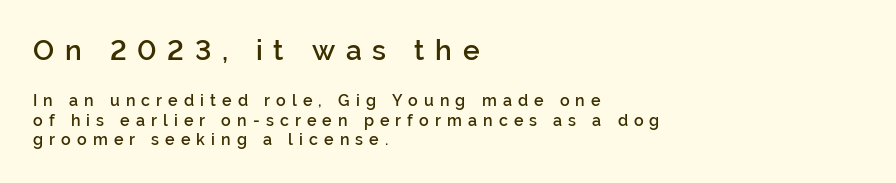
The area under the type is left untouched. A typesetter would mark this as roman, not italic. Is this a sans? Yes — the strokes have no serifs. The typesetting leans somewhat heavy: a semibold. Letter spacing: wide.
